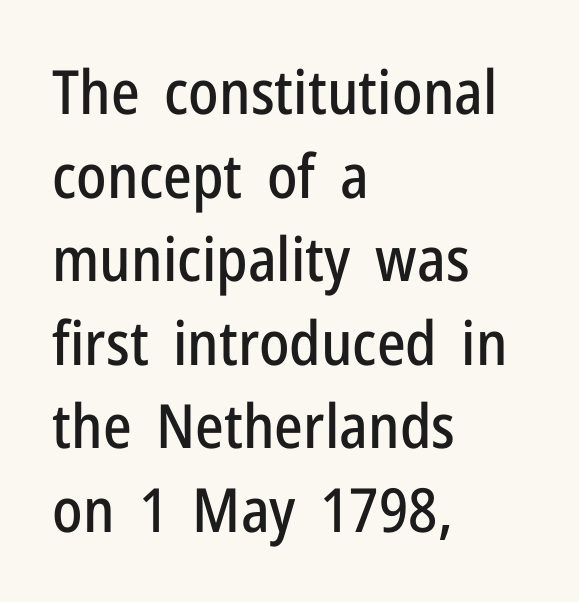
Q: Is the text italic (slanted)? A: No, it is upright.
Q: Is the typeface a serif or a sans-serif typeface? A: Sans-serif.
Q: Is the text underlined? A: No.
Q: How is the paragraph aligned? A: Left-aligned.
Q: Is the spacing between letters normal or unusually wide? A: Normal.
Q: Is the spacing between lines tight, normal or loose? A: Normal.
Q: Width (condensed, normal, or wide)? A: Condensed.
Q: Stroke contrast? A: Low.
Q: x-height? A: Medium.
Q: Monospaced? A: No.
